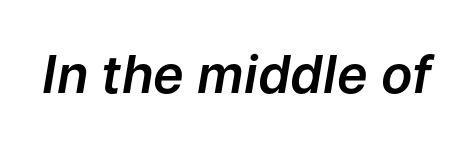
{"italic": "yes", "lean": "right", "slant_degrees": 9, "width": "normal", "stroke_contrast": "low", "x_height": "medium", "monospaced": "no", "underline": "no", "letter_spacing": "normal", "letter_spacing_em": 0.0, "glyph_px": 52}
